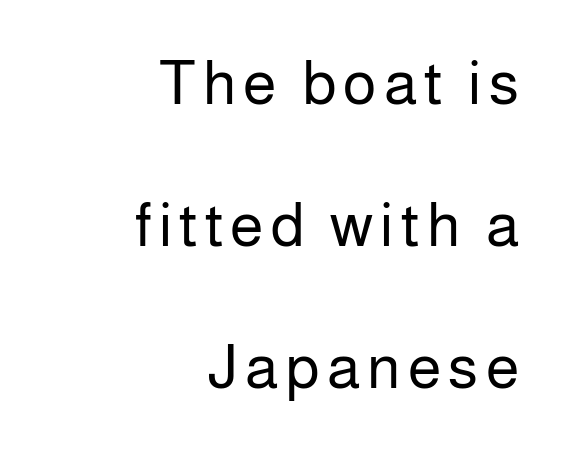
The image shows 61 px regular-weight sans-serif type, upright; set right-aligned, loose line spacing (2.33x), not underlined; low stroke contrast and a medium x-height.
